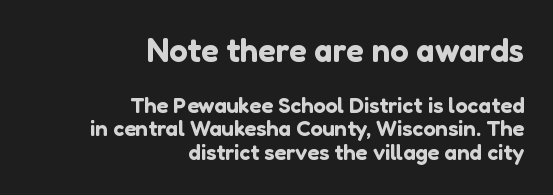
{"serif": "no", "italic": "no", "width": "normal", "stroke_contrast": "low", "x_height": "medium", "monospaced": "no", "underline": "no", "align": "right", "line_spacing": "tight", "line_spacing_ratio": 1.07, "letter_spacing": "normal", "letter_spacing_em": 0.0, "larger_block": "first", "size_ratio": 1.5, "glyph_px": 33}
